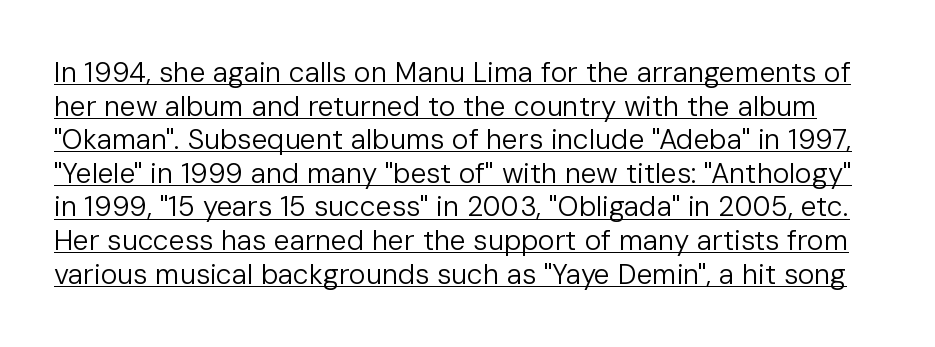
The image shows 28 px regular-weight sans-serif type, upright; set line spacing 1.2x, normal letter spacing, underlined; low stroke contrast and a medium x-height.
